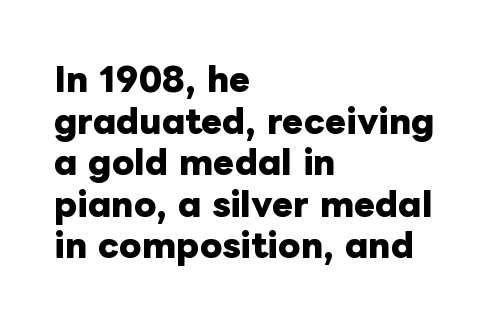
The image shows 32 px heavy type, upright; set left-aligned, normal line spacing (1.3x), normal letter spacing, not underlined; low stroke contrast and a medium x-height.
